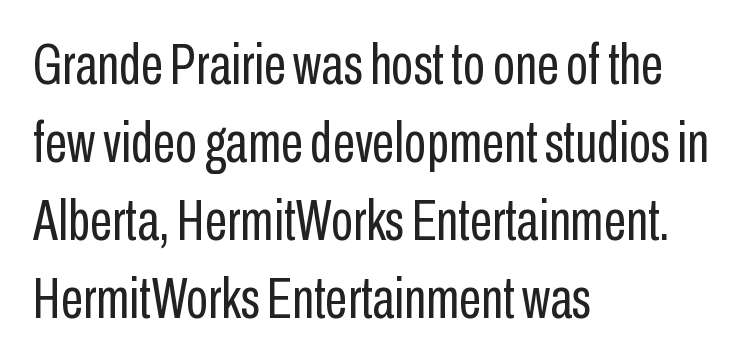
{"serif": "no", "italic": "no", "bold": "no", "weight": "regular", "width": "condensed", "stroke_contrast": "low", "x_height": "medium", "monospaced": "no", "underline": "no", "align": "left", "line_spacing": "normal", "line_spacing_ratio": 1.37, "letter_spacing": "normal", "letter_spacing_em": 0.0, "glyph_px": 57}
